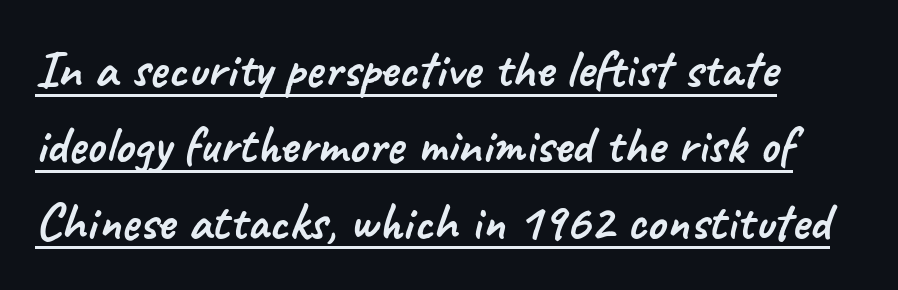
Q: Is the typeface a serif or a sans-serif typeface? A: Sans-serif.
Q: Is the text underlined? A: Yes.
Q: How is the paragraph aligned? A: Left-aligned.
Q: Is the spacing between letters normal or unusually wide? A: Normal.
Q: Is the spacing between lines tight, normal or loose? A: Normal.
Q: Width (condensed, normal, or wide)? A: Normal.
Q: Stroke contrast? A: Low.
Q: x-height? A: Small.
Q: Monospaced? A: No.
